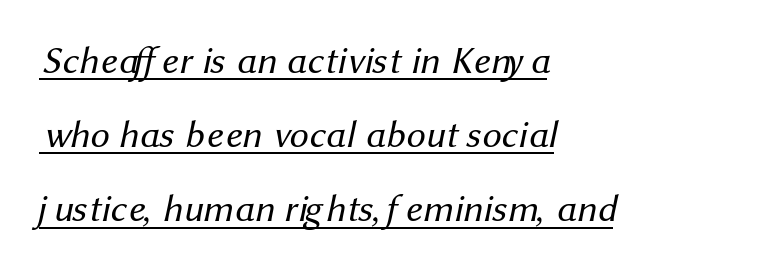
The image shows 38 px regular-weight sans-serif type; set left-aligned, loose line spacing (1.95x), normal letter spacing, underlined; medium stroke contrast and a medium x-height.
